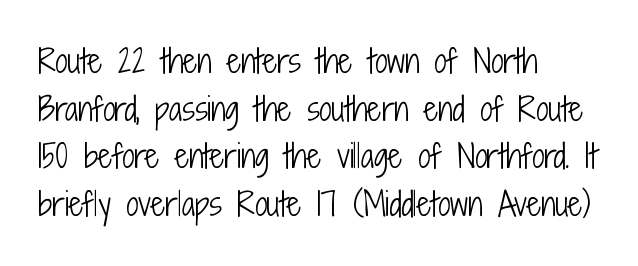
Q: Is the text bold? A: No.
Q: Is the text italic (slanted)? A: No, it is upright.
Q: Is the typeface a serif or a sans-serif typeface? A: Sans-serif.
Q: Is the text underlined? A: No.
Q: How is the paragraph aligned? A: Left-aligned.
Q: Is the spacing between letters normal or unusually wide? A: Normal.
Q: Is the spacing between lines tight, normal or loose? A: Normal.
Q: Width (condensed, normal, or wide)? A: Condensed.
Q: Stroke contrast? A: Low.
Q: x-height? A: Medium.
Q: Monospaced? A: No.
